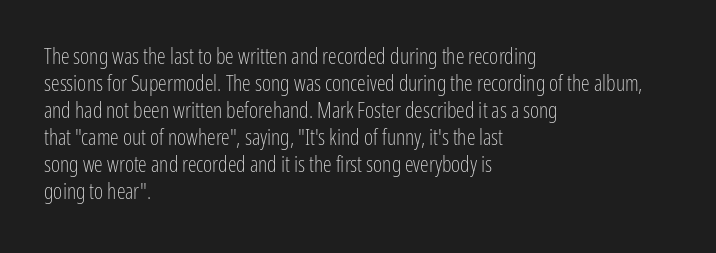
The image shows 22 px text type, upright; set left-aligned, line spacing 1.23x, normal letter spacing, not underlined.
